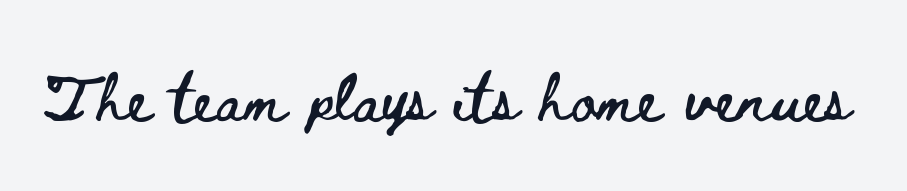
Q: Is the text underlined? A: No.
Q: Is the spacing between letters normal or unusually wide? A: Normal.
Q: Width (condensed, normal, or wide)? A: Wide.
Q: Stroke contrast? A: Low.
Q: x-height? A: Small.
Q: Monospaced? A: No.
